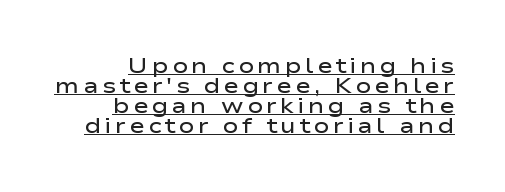
Q: Is the text bold? A: Semi-bold.
Q: Is the text italic (slanted)? A: No, it is upright.
Q: Is the text underlined? A: Yes.
Q: How is the paragraph aligned? A: Right-aligned.
Q: Is the spacing between lines tight, normal or loose? A: Tight.
